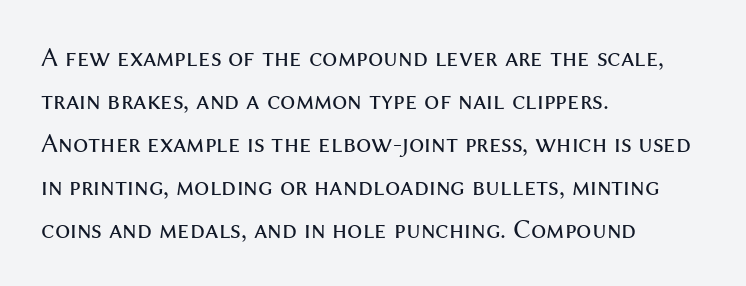
{"italic": "no", "bold": "no", "underline": "no", "align": "left", "line_spacing": "normal", "line_spacing_ratio": 1.59, "letter_spacing": "normal", "letter_spacing_em": 0.0, "glyph_px": 27}
